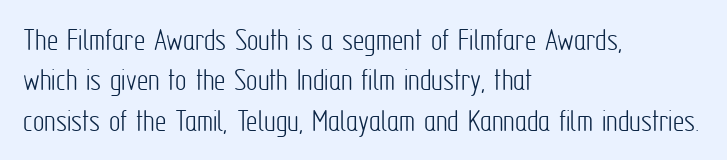
Q: Is the text bold? A: No.
Q: Is the text italic (slanted)? A: No, it is upright.
Q: Is the typeface a serif or a sans-serif typeface? A: Sans-serif.
Q: Is the text underlined? A: No.
Q: How is the paragraph aligned? A: Left-aligned.
Q: Is the spacing between letters normal or unusually wide? A: Normal.
Q: Is the spacing between lines tight, normal or loose? A: Normal.
Q: Width (condensed, normal, or wide)? A: Condensed.
Q: Stroke contrast? A: Low.
Q: x-height? A: Medium.
Q: Monospaced? A: No.
